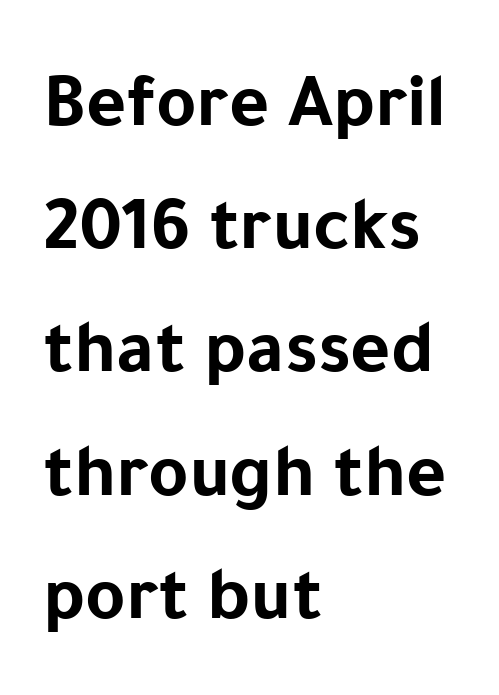
The font is running at its bold setting. The type is set solid horizontally, with unmodified tracking. Do the characters align in a grid? No, the font is proportional. Is this a sans? Yes — the strokes have no serifs.
